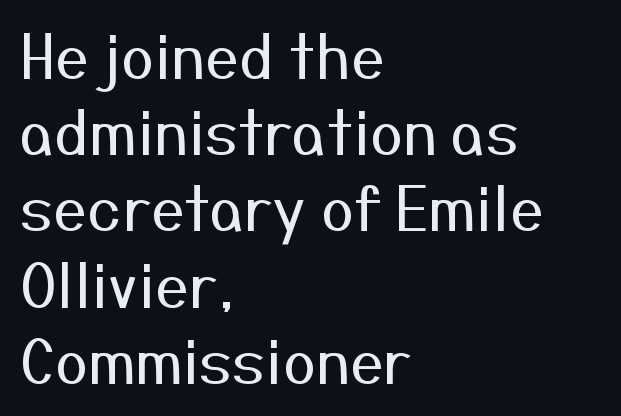
Tall strokes in this sample are plumb rather than angled. Spacing verdict: proportional, widths tailored to each character. Caption: face not bold, strokes unweighted. Words appear dense and cohesive because spacing is normal.
